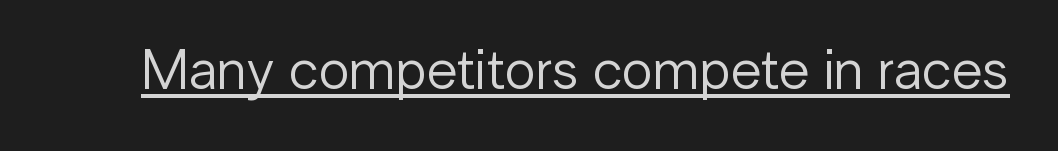
Q: Is the text bold? A: No.
Q: Is the text italic (slanted)? A: No, it is upright.
Q: Is the typeface a serif or a sans-serif typeface? A: Sans-serif.
Q: Is the text underlined? A: Yes.
Q: Is the spacing between letters normal or unusually wide? A: Normal.
Q: Width (condensed, normal, or wide)? A: Normal.
Q: Stroke contrast? A: Low.
Q: x-height? A: Medium.
Q: Monospaced? A: No.
